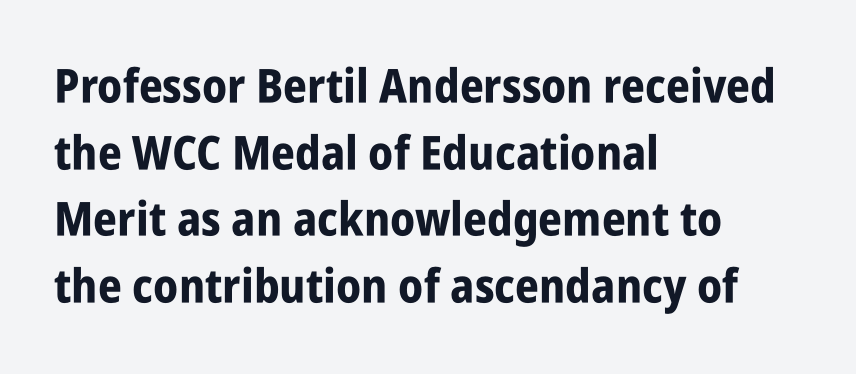
{"serif": "no", "italic": "no", "bold": "yes", "weight": "bold", "width": "condensed", "stroke_contrast": "low", "x_height": "large", "monospaced": "no", "underline": "no", "align": "left", "line_spacing": "normal", "line_spacing_ratio": 1.42, "letter_spacing": "normal", "letter_spacing_em": 0.0, "glyph_px": 47}
